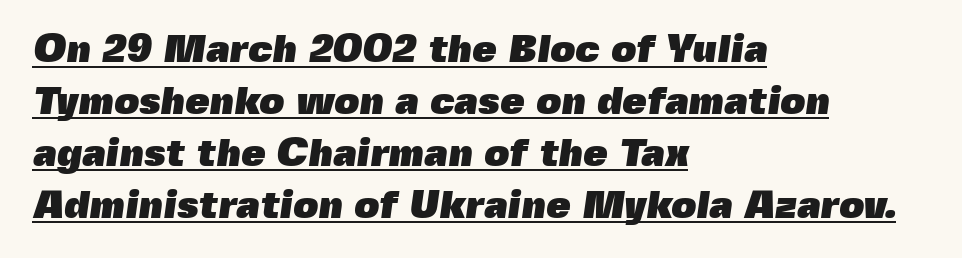
Q: Is the text bold? A: Yes.
Q: Is the typeface a serif or a sans-serif typeface? A: Sans-serif.
Q: Is the text underlined? A: Yes.
Q: How is the paragraph aligned? A: Left-aligned.
Q: Is the spacing between letters normal or unusually wide? A: Normal.
Q: Is the spacing between lines tight, normal or loose? A: Normal.
Q: Width (condensed, normal, or wide)? A: Normal.
Q: x-height? A: Medium.
Q: Monospaced? A: No.
